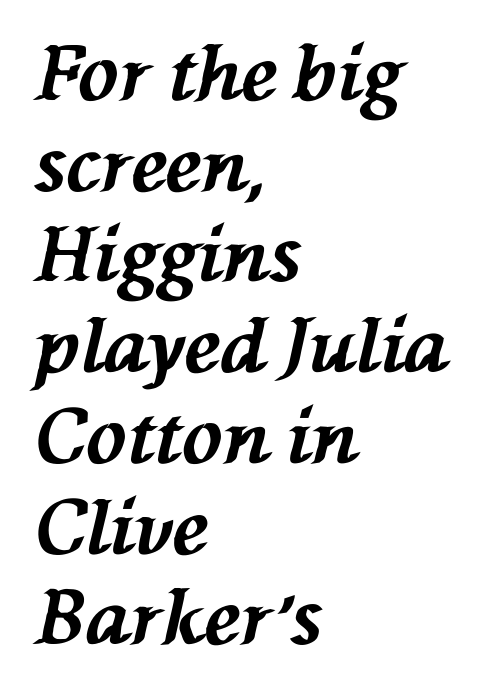
Q: Is the text bold? A: Yes.
Q: Is the text italic (slanted)? A: Yes, it leans left by about 76 degrees.
Q: Is the text underlined? A: No.
Q: How is the paragraph aligned? A: Left-aligned.
Q: Is the spacing between letters normal or unusually wide? A: Normal.
Q: Width (condensed, normal, or wide)? A: Normal.
Q: Stroke contrast? A: Medium.
Q: x-height? A: Medium.
Q: Monospaced? A: No.
